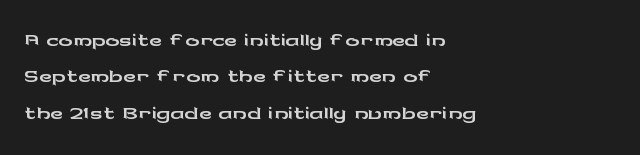
The image shows 35 px wide sans-serif type, upright; set left-aligned, tight line spacing (1.04x), normal letter spacing, not underlined; low stroke contrast and a medium x-height.
